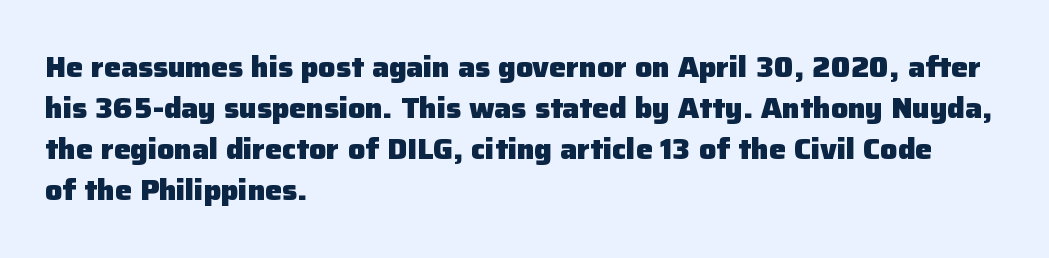
Q: Is the text bold? A: Yes.
Q: Is the text italic (slanted)? A: No, it is upright.
Q: Is the typeface a serif or a sans-serif typeface? A: Sans-serif.
Q: Is the text underlined? A: No.
Q: How is the paragraph aligned? A: Left-aligned.
Q: Is the spacing between letters normal or unusually wide? A: Normal.
Q: Is the spacing between lines tight, normal or loose? A: Normal.
Q: Width (condensed, normal, or wide)? A: Normal.
Q: Stroke contrast? A: Low.
Q: x-height? A: Medium.
Q: Monospaced? A: No.
